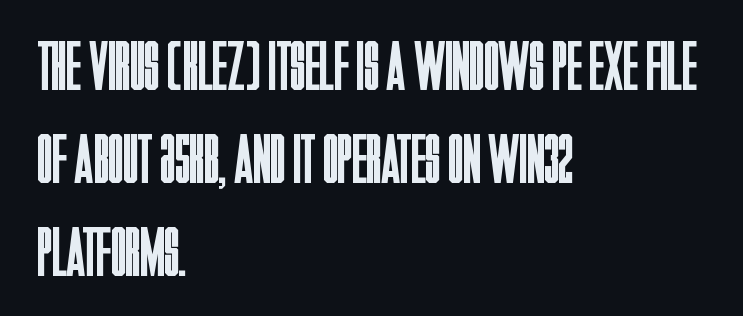
Normally led — the rows are evenly, conventionally spaced. The strokes are not fattened; the text isn't bold. The rag falls on the right side of this text block. Caption: standard tracking, unaltered. A typesetter would call this proportional, since set widths differ per character.
